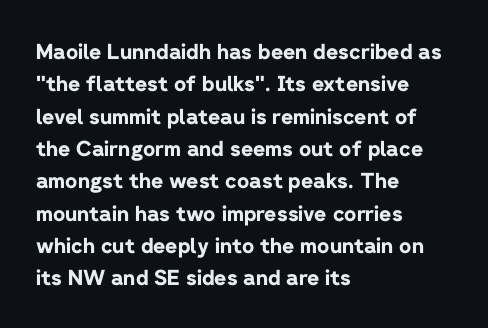
Unlike italic type, these characters show no tilt at all. Line starts are locked; line ends wander. Characters follow at the spacing the type designer built in. On the weight axis this lands at bold, roughly 700. The passage shown is not underscored anywhere.
